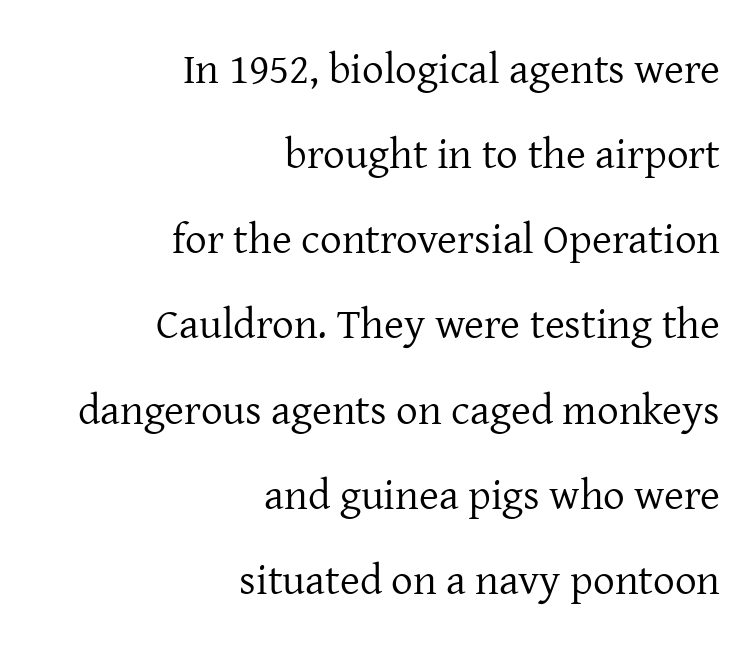
The image shows 43 px regular-weight serif type, upright; set right-aligned, loose line spacing (1.98x), normal letter spacing, not underlined; low stroke contrast and a medium x-height.
